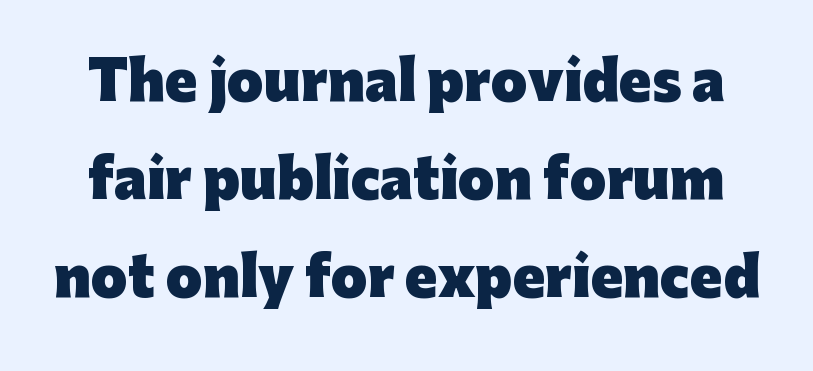
Q: Is the text bold? A: Yes.
Q: Is the text italic (slanted)? A: No, it is upright.
Q: Is the typeface a serif or a sans-serif typeface? A: Sans-serif.
Q: Is the text underlined? A: No.
Q: Is the spacing between letters normal or unusually wide? A: Normal.
Q: Width (condensed, normal, or wide)? A: Normal.
Q: Stroke contrast? A: Low.
Q: x-height? A: Medium.
Q: Monospaced? A: No.
